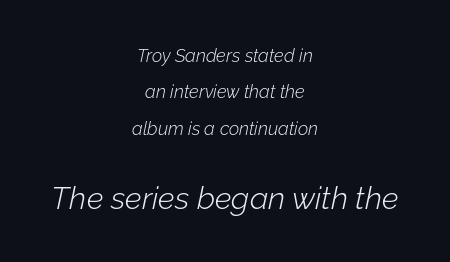
Q: Is the text bold? A: No.
Q: Is the text italic (slanted)? A: Yes, it leans right by about 12 degrees.
Q: Is the text underlined? A: No.
Q: How is the paragraph aligned? A: Centered.
Q: Is the spacing between letters normal or unusually wide? A: Normal.
Q: Is the spacing between lines tight, normal or loose? A: Loose.
Q: Which block of text is set in a larger size, the first (top) or the second (bottom)? A: The second (bottom) one.
Q: Width (condensed, normal, or wide)? A: Normal.
Q: Stroke contrast? A: Low.
Q: x-height? A: Medium.
Q: Monospaced? A: No.
